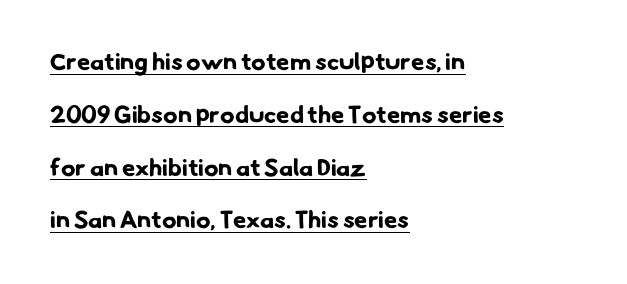
A baseline rule has been typeset under these characters. Set as a true bold cut, around the 700 mark. If you drew a ruler down the left edge, every line would touch it. There is no visible air inserted between adjacent glyphs.
